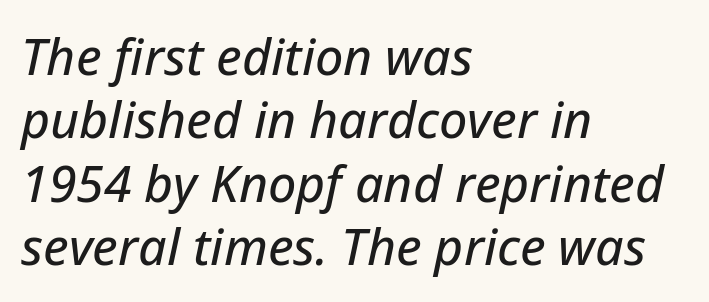
Only glyphs here, with clear space below each row. If you measured baseline to baseline, you'd find a middling distance. The rendering applies a slant to the glyphs. Honestly, the letter spacing is just normal — you wouldn't notice it. Do the characters align in a grid? No, the font is proportional. Which margin do the lines hug? The left one — the right edge is uneven.
